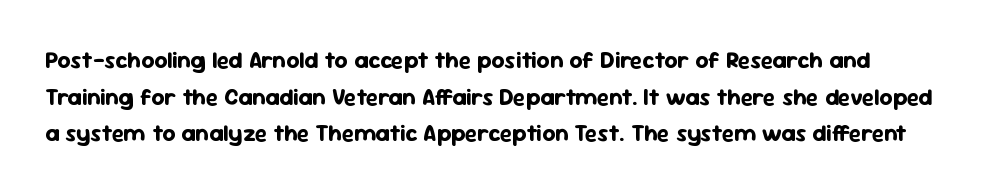
{"italic": "no", "bold": "yes", "underline": "no", "line_spacing": "normal", "line_spacing_ratio": 1.59, "letter_spacing": "normal", "letter_spacing_em": 0.0, "glyph_px": 23}
